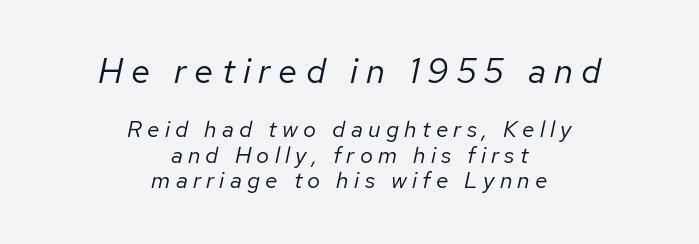
Q: Is the text bold? A: No.
Q: Is the text italic (slanted)? A: Yes, it leans right by about 12 degrees.
Q: Is the text underlined? A: No.
Q: How is the paragraph aligned? A: Centered.
Q: Is the spacing between letters normal or unusually wide? A: Unusually wide.
Q: Is the spacing between lines tight, normal or loose? A: Tight.
Q: Which block of text is set in a larger size, the first (top) or the second (bottom)? A: The first (top) one.
Q: Width (condensed, normal, or wide)? A: Normal.
Q: Stroke contrast? A: Low.
Q: x-height? A: Medium.
Q: Monospaced? A: No.
